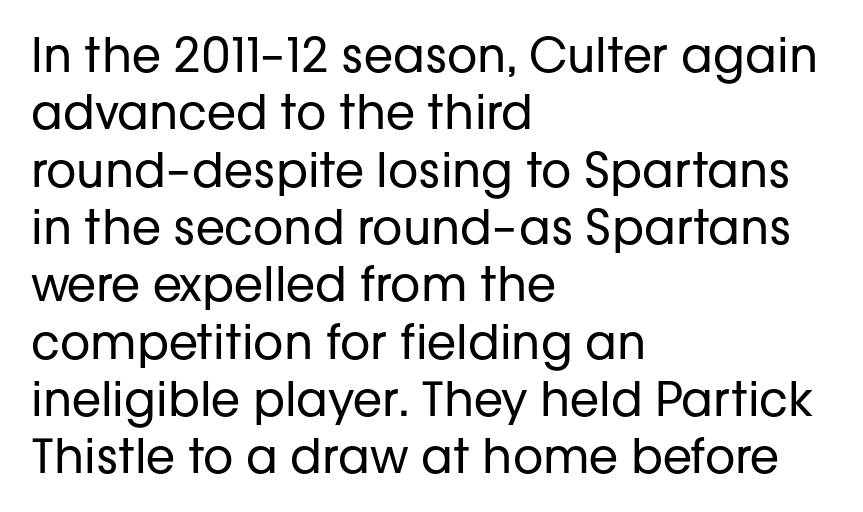
{"serif": "no", "italic": "no", "bold": "no", "weight": "regular", "width": "normal", "stroke_contrast": "low", "x_height": "medium", "monospaced": "no", "underline": "no", "align": "left", "line_spacing_ratio": 1.22, "letter_spacing": "normal", "letter_spacing_em": 0.0, "glyph_px": 47}
